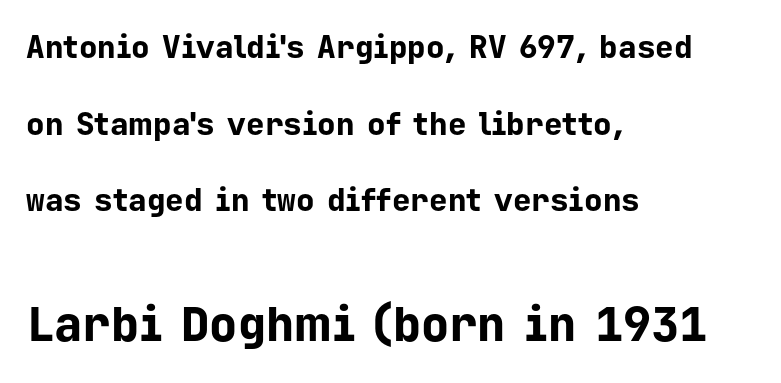
The characters display no serif detailing; their extremities are plain. Its strokes are broad and dark, the hallmark of bold type. Typesetter's note — lower block bumped up in size, upper block left smaller. The paragraph shown leans on its left margin. Spacing between characters is what you'd get straight out of the box.
